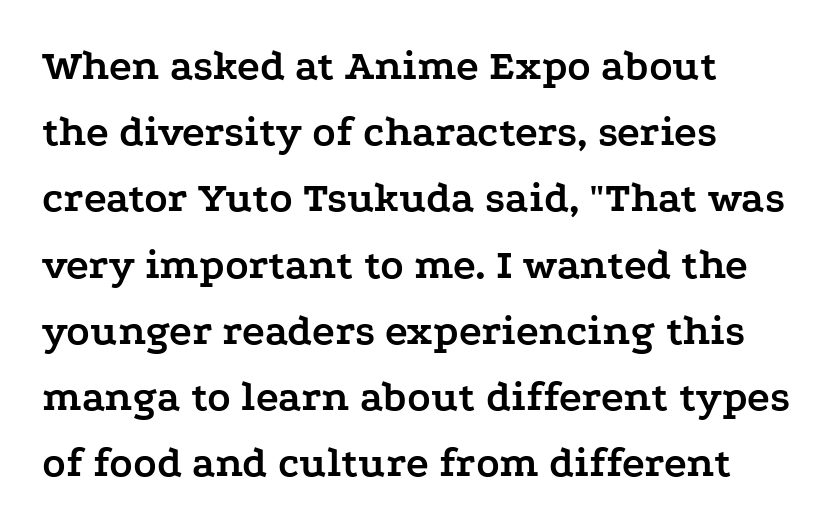
{"serif": "yes", "italic": "no", "bold": "yes", "weight": "semibold", "width": "wide", "stroke_contrast": "low", "x_height": "medium", "monospaced": "no", "underline": "no", "line_spacing": "normal", "line_spacing_ratio": 1.54, "letter_spacing": "normal", "letter_spacing_em": 0.0, "glyph_px": 43}
